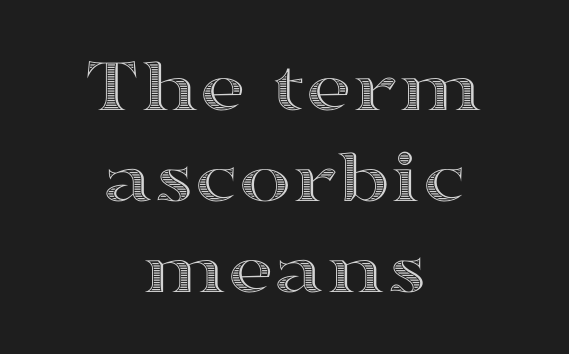
{"italic": "no", "width": "wide", "x_height": "medium", "monospaced": "no", "underline": "no", "align": "center", "line_spacing": "tight", "line_spacing_ratio": 1.15, "letter_spacing": "normal", "letter_spacing_em": 0.0, "glyph_px": 79}
